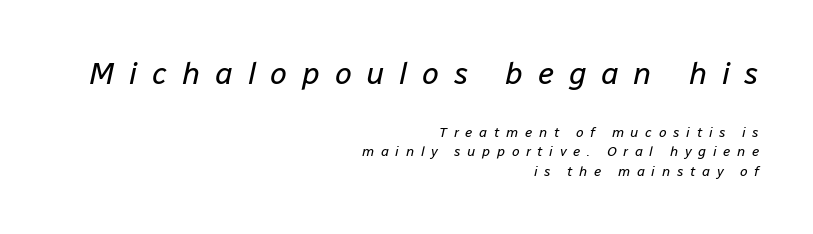
{"italic": "yes", "lean": "right", "slant_degrees": 12, "bold": "no", "weight": "regular", "width": "normal", "stroke_contrast": "low", "x_height": "medium", "monospaced": "no", "underline": "no", "align": "right", "line_spacing": "normal", "line_spacing_ratio": 1.41, "letter_spacing": "wide", "letter_spacing_em": 0.47, "larger_block": "first", "size_ratio": 2.21, "glyph_px": 31}
